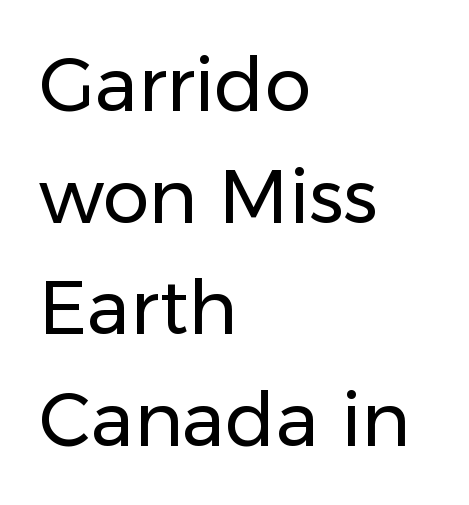
{"serif": "no", "italic": "no", "bold": "no", "weight": "regular", "width": "normal", "stroke_contrast": "low", "x_height": "medium", "monospaced": "no", "underline": "no", "align": "left", "line_spacing": "normal", "line_spacing_ratio": 1.51, "letter_spacing": "normal", "letter_spacing_em": 0.0, "glyph_px": 74}
